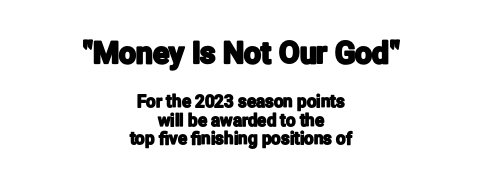
Q: Is the text italic (slanted)? A: No, it is upright.
Q: Is the typeface a serif or a sans-serif typeface? A: Sans-serif.
Q: Is the text underlined? A: No.
Q: How is the paragraph aligned? A: Centered.
Q: Is the spacing between letters normal or unusually wide? A: Normal.
Q: Is the spacing between lines tight, normal or loose? A: Tight.
Q: Which block of text is set in a larger size, the first (top) or the second (bottom)? A: The first (top) one.
Q: Width (condensed, normal, or wide)? A: Condensed.
Q: Stroke contrast? A: Low.
Q: x-height? A: Medium.
Q: Monospaced? A: No.
